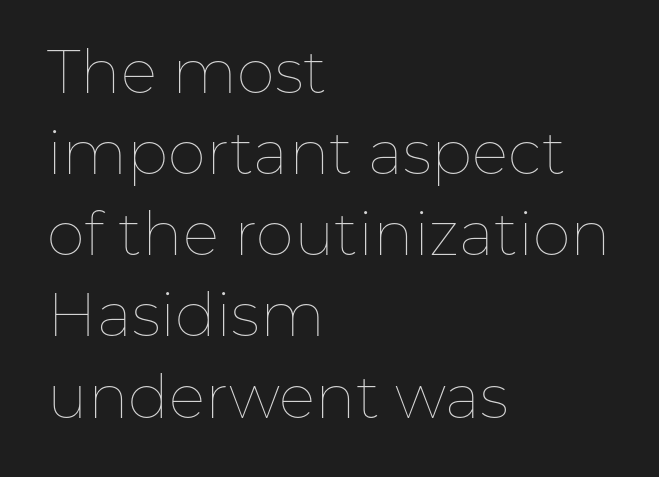
{"italic": "no", "bold": "no", "weight": "thin", "width": "normal", "stroke_contrast": "low", "x_height": "medium", "monospaced": "no", "underline": "no", "align": "left", "line_spacing": "normal", "line_spacing_ratio": 1.33, "letter_spacing": "normal", "letter_spacing_em": 0.0, "glyph_px": 61}
